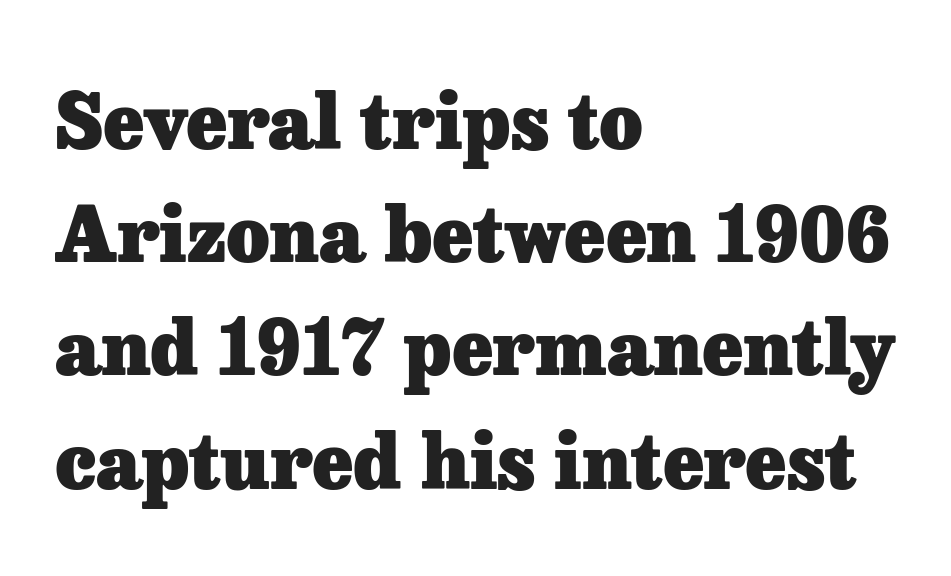
The image shows 75 px heavy serif type, upright; set left-aligned, normal line spacing (1.51x), normal letter spacing, not underlined; low stroke contrast and a medium x-height.
